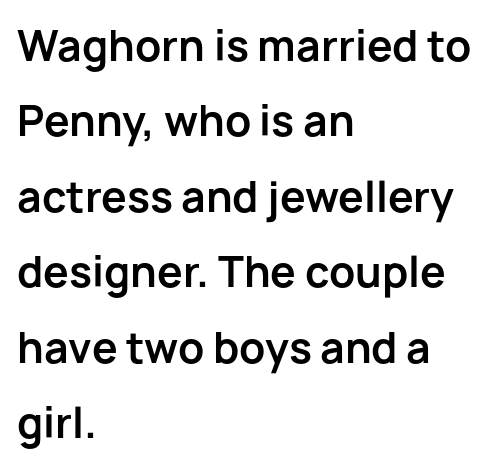
The image shows 41 px bold sans-serif type, upright; set left-aligned, line spacing 1.84x, normal letter spacing, not underlined; low stroke contrast and a medium x-height.
